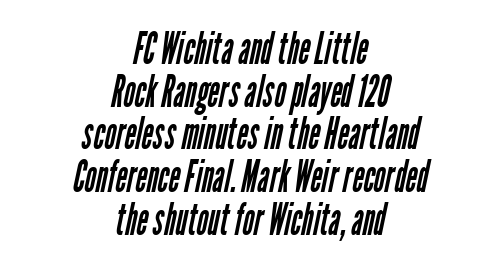
{"serif": "no", "bold": "no", "weight": "regular", "width": "condensed", "stroke_contrast": "low", "x_height": "medium", "monospaced": "no", "underline": "no", "align": "center", "line_spacing": "tight", "line_spacing_ratio": 0.97, "letter_spacing": "normal", "letter_spacing_em": 0.0, "glyph_px": 44}
